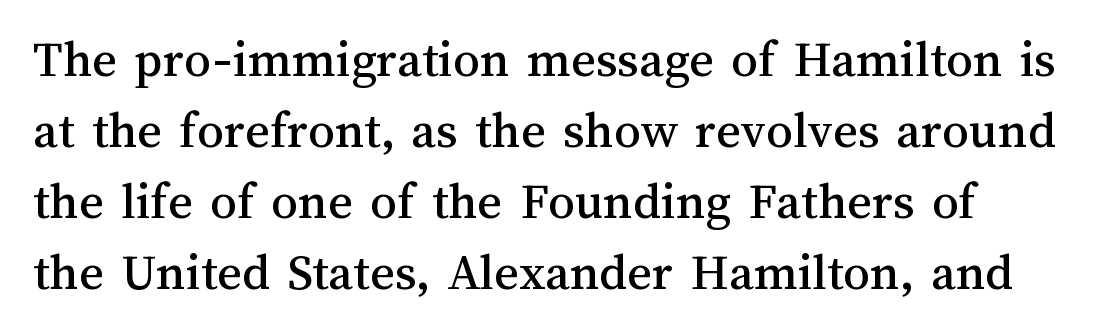
These lines were composed using upright roman letters. Do the characters align in a grid? No, the font is proportional. How would I describe the line gaps? Plain and ordinary. The words here are not underlined. Letter spacing: default.
